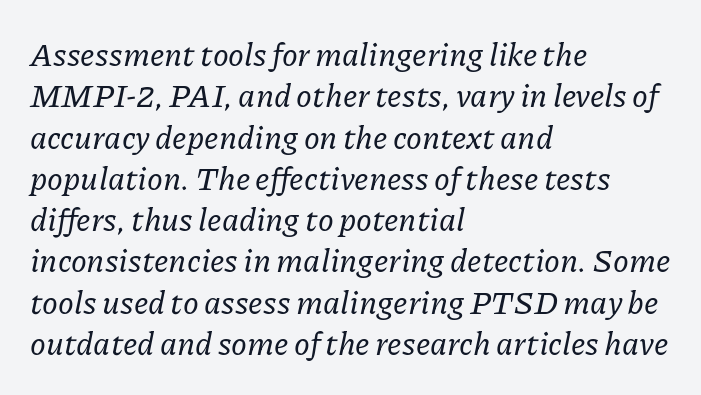
The image shows 32 px serif type, italic (leaning right); set left-aligned, normal line spacing (1.29x), normal letter spacing, not underlined; low stroke contrast and a medium x-height.
